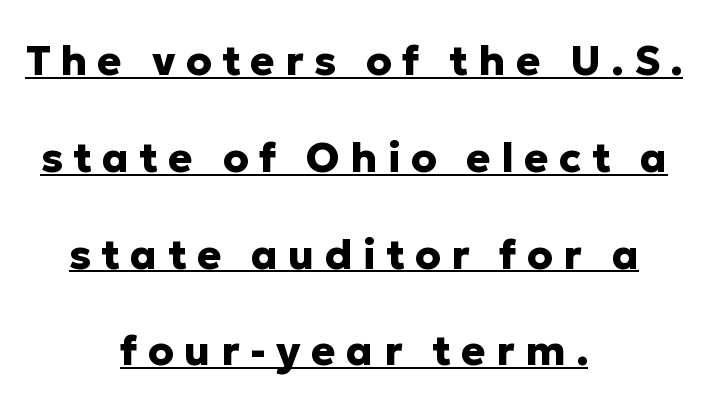
The image shows 41 px heavy sans-serif type, upright; set centered, loose line spacing (2.36x), unusually wide letter spacing (+0.25 em), underlined; low stroke contrast and a medium x-height.
